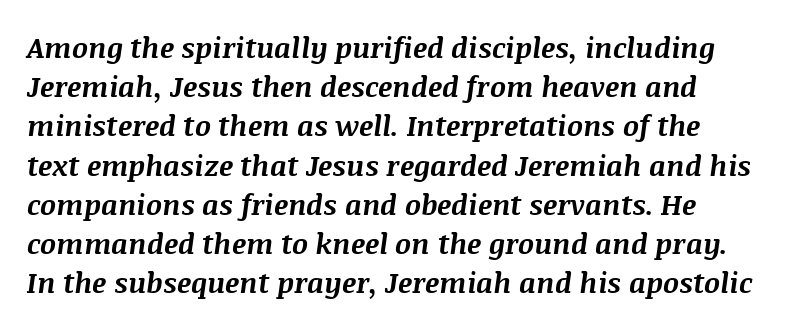
The lettering tilts uniformly, giving the passage an italic look. Students, this is bold: see how much ink each stroke carries. Here the designer chose a conventional face with non-uniform glyph widths. Letter spacing: default.
